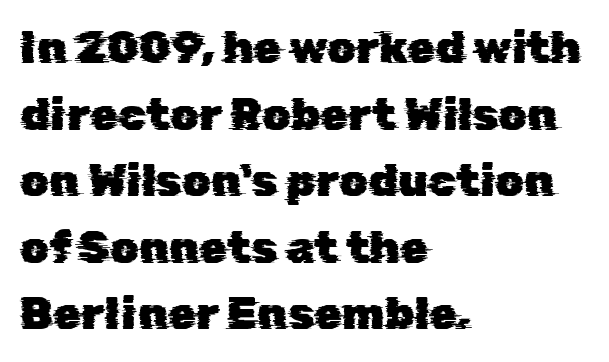
{"serif": "no", "width": "normal", "stroke_contrast": "low", "x_height": "medium", "monospaced": "no", "underline": "no", "align": "left", "line_spacing": "normal", "line_spacing_ratio": 1.48, "letter_spacing": "normal", "letter_spacing_em": 0.0, "glyph_px": 45}
